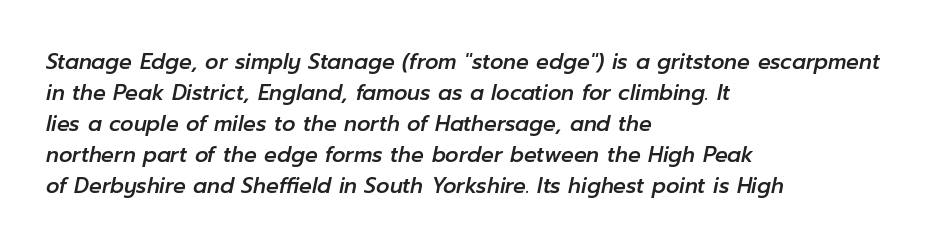
Q: Is the text italic (slanted)? A: Yes, it leans right by about 12 degrees.
Q: Is the text underlined? A: No.
Q: How is the paragraph aligned? A: Left-aligned.
Q: Is the spacing between letters normal or unusually wide? A: Normal.
Q: Is the spacing between lines tight, normal or loose? A: Normal.
